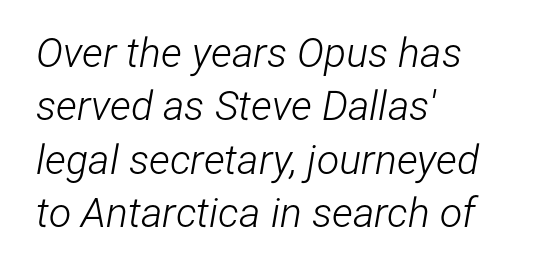
The image shows 41 px light, condensed type, italic (leaning right); set left-aligned, normal line spacing (1.3x), normal letter spacing, not underlined; low stroke contrast and a medium x-height.
